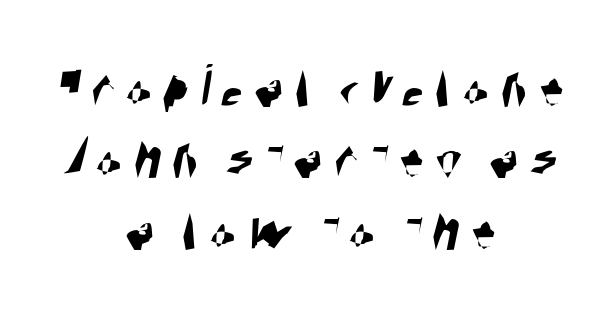
The image shows 61 px condensed sans-serif type; set centered, line spacing 1.17x, not underlined; high stroke contrast and a large x-height.
